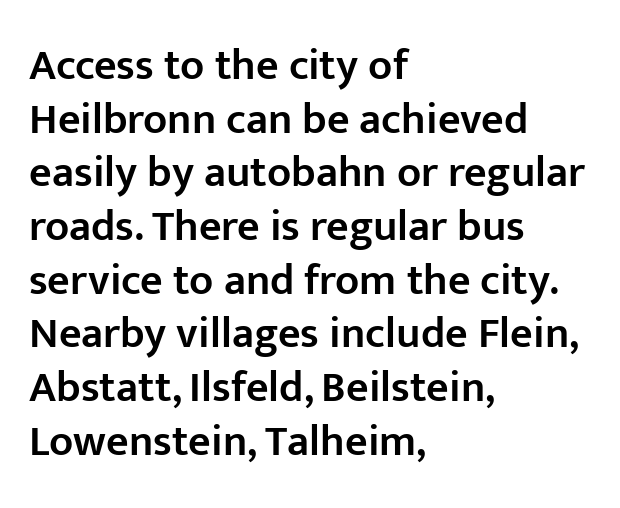
Nobody touched the tracking dial on this one. Quick note: underline off. Stroke thickness is moderately raised; the sample reads as semibold. Spacing verdict: proportional, widths tailored to each character. Nothing sits at the stroke ends, so this counts as sans-serif. These lines stack with their left ends in a neat column.
